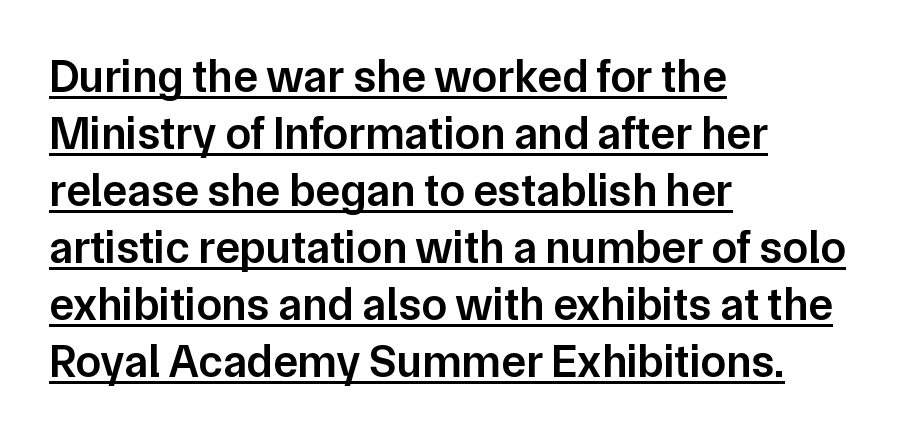
The image shows 46 px semibold sans-serif type, upright; set left-aligned, line spacing 1.24x, normal letter spacing, underlined; low stroke contrast and a medium x-height.
